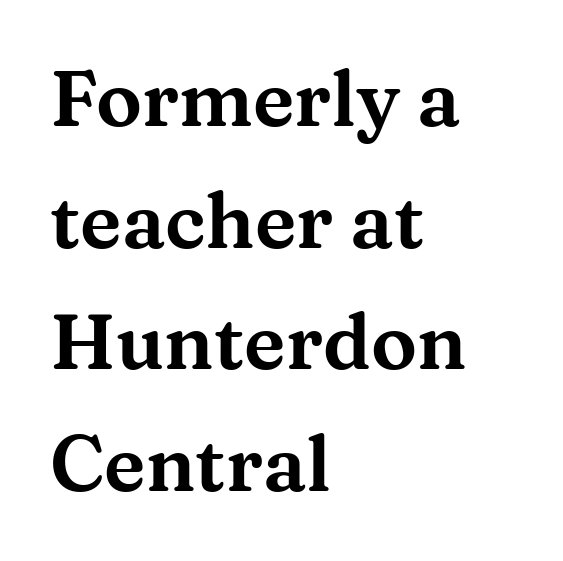
The typesetter chose a ragged-right arrangement here. Honestly, the letter spacing is just normal — you wouldn't notice it. If you drew a line through each stem, it would be perfectly vertical. Varying glyph widths throughout — classic text-font behaviour.
